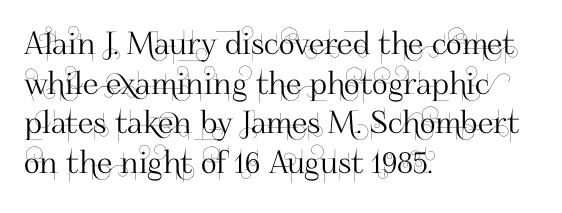
{"serif": "no", "italic": "no", "width": "normal", "stroke_contrast": "high", "x_height": "small", "monospaced": "no", "underline": "no", "align": "left", "line_spacing": "normal", "line_spacing_ratio": 1.28, "letter_spacing": "normal", "letter_spacing_em": 0.0, "glyph_px": 31}
